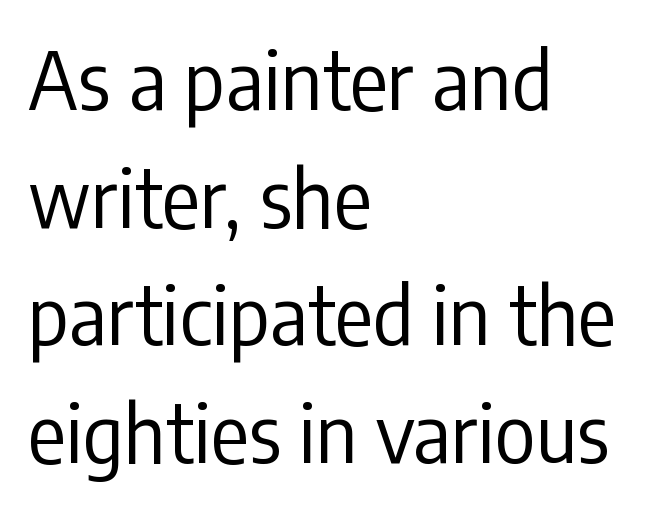
{"serif": "no", "italic": "no", "bold": "no", "weight": "regular", "width": "condensed", "stroke_contrast": "low", "x_height": "medium", "monospaced": "no", "underline": "no", "align": "left", "line_spacing": "normal", "line_spacing_ratio": 1.49, "letter_spacing": "normal", "letter_spacing_em": 0.0, "glyph_px": 79}
